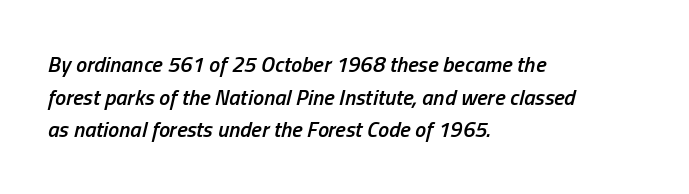
Alignment: flush left. Compared with an ordinary text face, these strokes are moderately heavier — a semibold. Bare-footed words on every line. If you drew a line through each stem, it would be angled.
